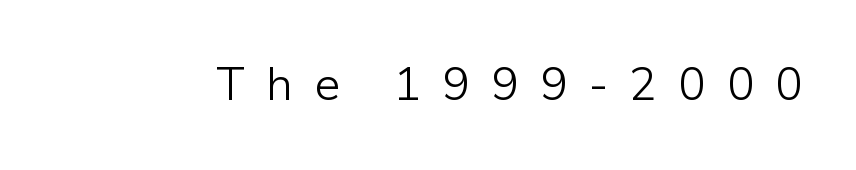
The image shows 46 px light sans-serif type, upright; set unusually wide letter spacing (+0.46 em), not underlined; low stroke contrast and a medium x-height.
